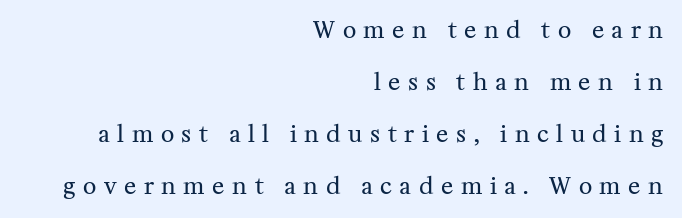
Q: Is the text bold? A: No.
Q: Is the text italic (slanted)? A: No, it is upright.
Q: Is the text underlined? A: No.
Q: How is the paragraph aligned? A: Right-aligned.
Q: Is the spacing between letters normal or unusually wide? A: Unusually wide.
Q: Is the spacing between lines tight, normal or loose? A: Loose.
